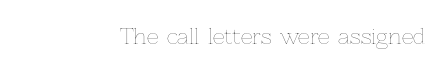
Q: Is the text bold? A: No.
Q: Is the text italic (slanted)? A: No, it is upright.
Q: Is the text underlined? A: No.
Q: Is the spacing between letters normal or unusually wide? A: Normal.
